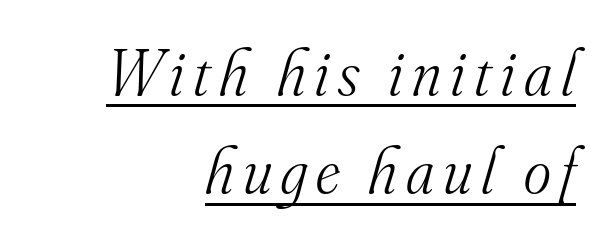
{"serif": "yes", "italic": "yes", "lean": "right", "slant_degrees": 16, "bold": "no", "weight": "light", "width": "normal", "stroke_contrast": "medium", "x_height": "small", "monospaced": "no", "underline": "yes", "align": "right", "line_spacing": "normal", "line_spacing_ratio": 1.51, "glyph_px": 65}
